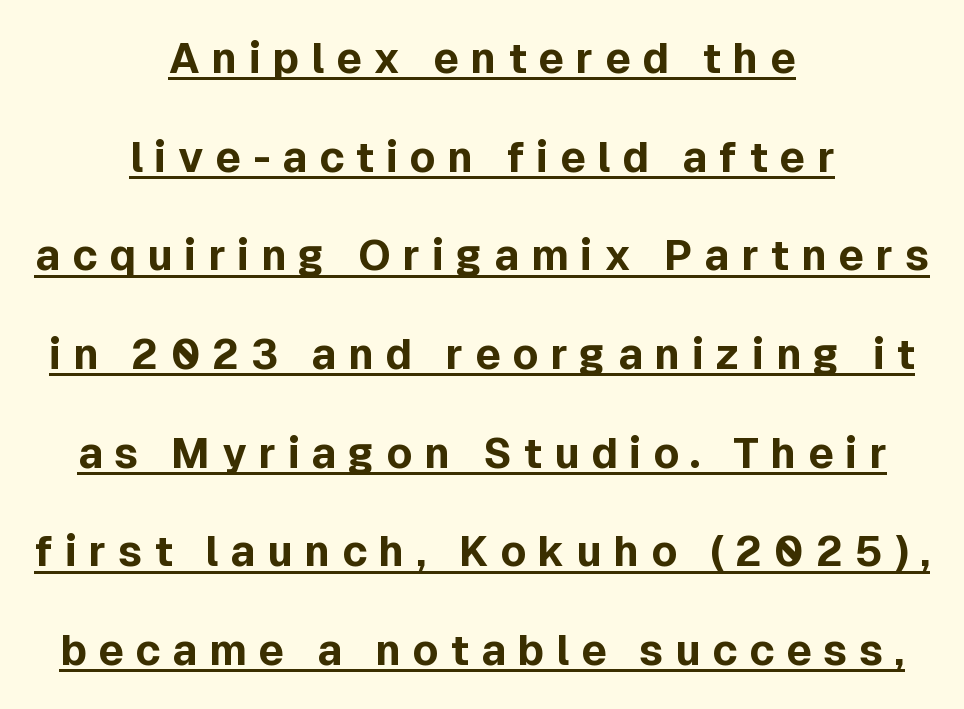
The image shows 42 px bold sans-serif type, upright; set centered, loose line spacing (2.35x), unusually wide letter spacing (+0.28 em), underlined; a medium x-height.
